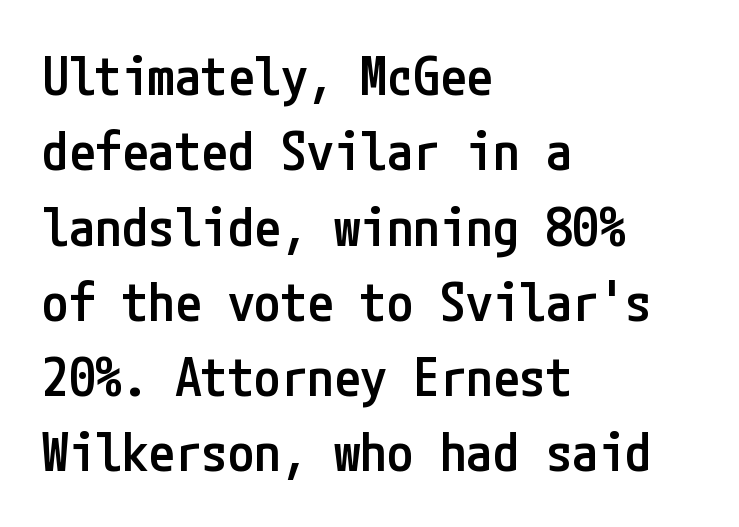
The image shows 53 px semibold, condensed sans-serif type, upright; set left-aligned, normal line spacing (1.42x), normal letter spacing, not underlined; low stroke contrast and a medium x-height.
